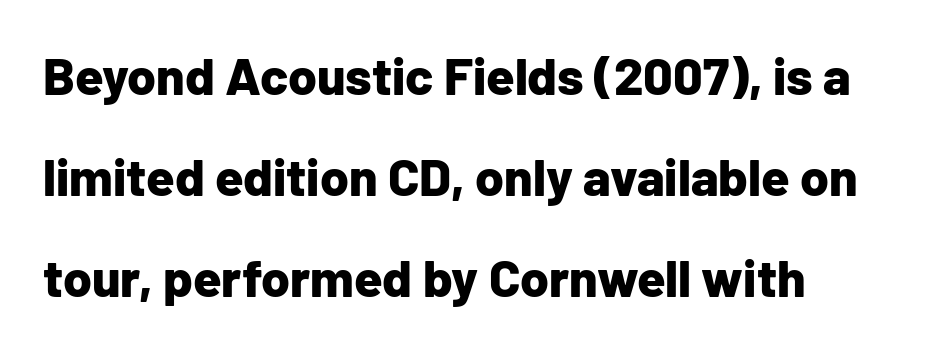
Q: Is the text bold? A: Yes.
Q: Is the text italic (slanted)? A: No, it is upright.
Q: Is the typeface a serif or a sans-serif typeface? A: Sans-serif.
Q: Is the text underlined? A: No.
Q: Is the spacing between letters normal or unusually wide? A: Normal.
Q: Is the spacing between lines tight, normal or loose? A: Loose.
Q: Width (condensed, normal, or wide)? A: Normal.
Q: Stroke contrast? A: Low.
Q: x-height? A: Medium.
Q: Monospaced? A: No.
